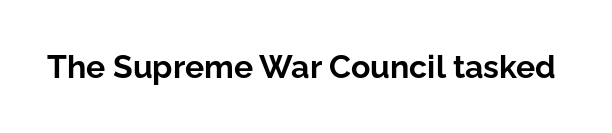
The image shows 32 px bold sans-serif type, upright; set normal letter spacing, not underlined; low stroke contrast and a medium x-height.
